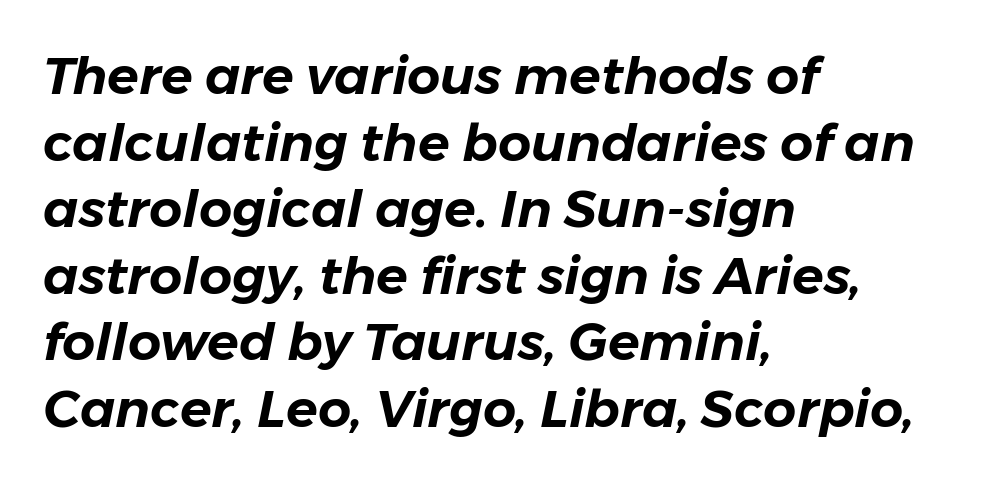
The image shows 52 px text type, italic (leaning right); set left-aligned, normal line spacing (1.28x), normal letter spacing, not underlined; low stroke contrast and a medium x-height.
